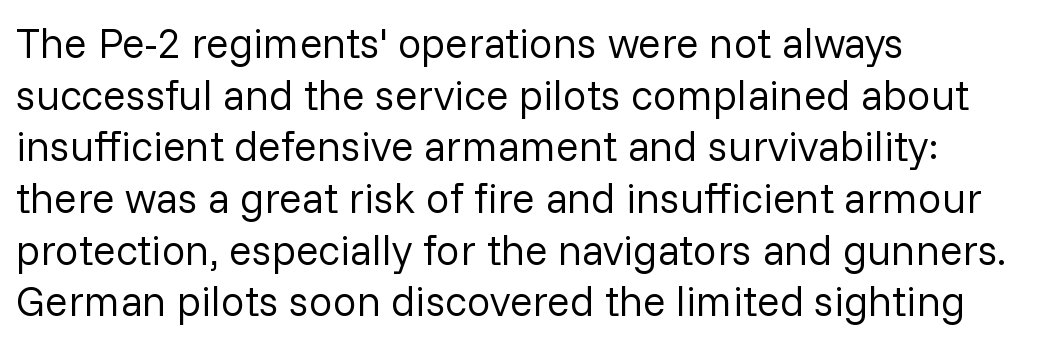
{"serif": "no", "italic": "no", "bold": "no", "weight": "regular", "width": "normal", "stroke_contrast": "low", "x_height": "medium", "monospaced": "no", "underline": "no", "align": "left", "line_spacing_ratio": 1.23, "letter_spacing": "normal", "letter_spacing_em": 0.0, "glyph_px": 42}
